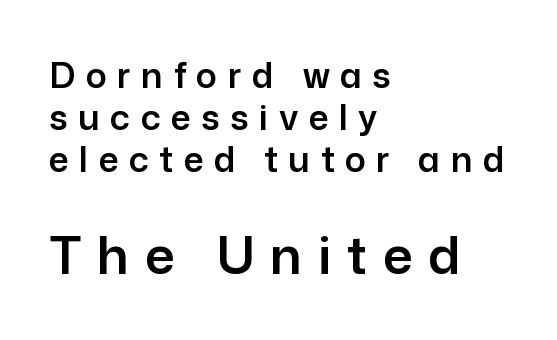
Q: Is the text italic (slanted)? A: No, it is upright.
Q: Is the typeface a serif or a sans-serif typeface? A: Sans-serif.
Q: Is the text underlined? A: No.
Q: How is the paragraph aligned? A: Left-aligned.
Q: Is the spacing between letters normal or unusually wide? A: Unusually wide.
Q: Which block of text is set in a larger size, the first (top) or the second (bottom)? A: The second (bottom) one.
Q: Width (condensed, normal, or wide)? A: Normal.
Q: Stroke contrast? A: Low.
Q: x-height? A: Medium.
Q: Monospaced? A: No.
